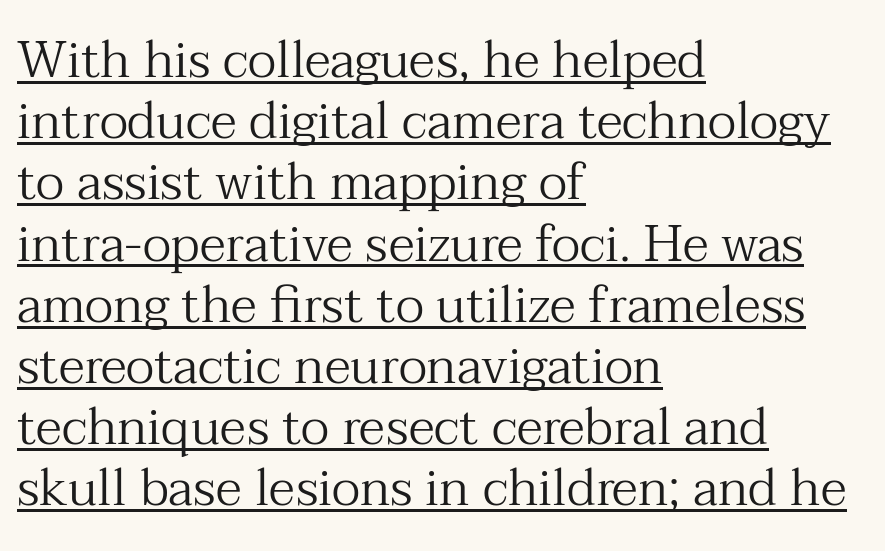
{"serif": "yes", "italic": "no", "bold": "no", "weight": "regular", "width": "normal", "stroke_contrast": "medium", "x_height": "medium", "monospaced": "no", "underline": "yes", "align": "left", "line_spacing_ratio": 1.2, "letter_spacing": "normal", "letter_spacing_em": 0.0, "glyph_px": 51}
